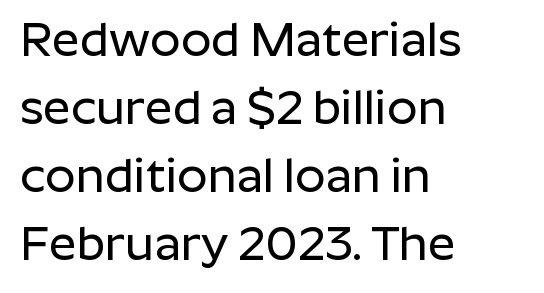
{"serif": "no", "italic": "no", "width": "normal", "stroke_contrast": "low", "x_height": "medium", "monospaced": "no", "underline": "no", "align": "left", "line_spacing": "normal", "line_spacing_ratio": 1.42, "letter_spacing": "normal", "letter_spacing_em": 0.0, "glyph_px": 48}
